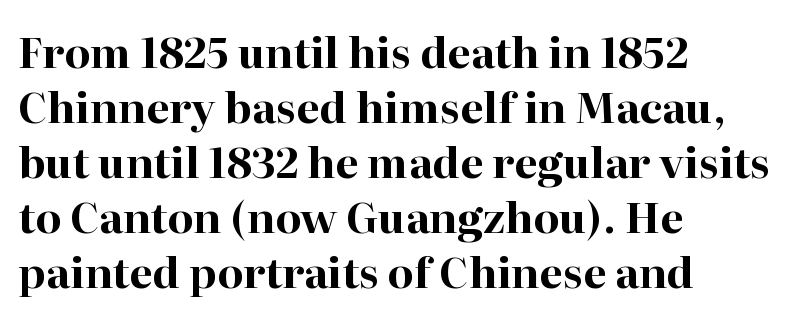
Q: Is the text bold? A: Yes.
Q: Is the text italic (slanted)? A: No, it is upright.
Q: Is the typeface a serif or a sans-serif typeface? A: Serif.
Q: Is the text underlined? A: No.
Q: How is the paragraph aligned? A: Left-aligned.
Q: Is the spacing between letters normal or unusually wide? A: Normal.
Q: Is the spacing between lines tight, normal or loose? A: Normal.
Q: Width (condensed, normal, or wide)? A: Normal.
Q: Stroke contrast? A: High.
Q: x-height? A: Medium.
Q: Monospaced? A: No.
